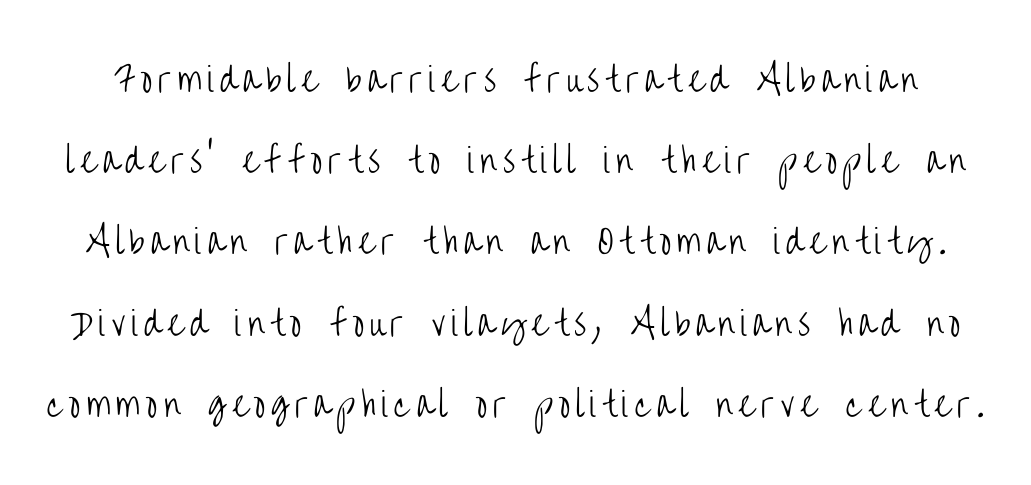
The foot of each line stays bare and open. Notice how the stems are strictly vertical — no italics here. A typesetter would call this proportional, since set widths differ per character. Quick note: interline space is abundant. Does the type have serifs? No, each stem ends abruptly. Vertical stems look standard width or narrower in stroke.
